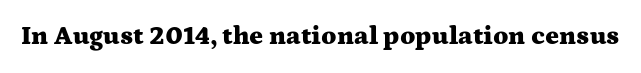
Q: Is the text bold? A: Yes.
Q: Is the text italic (slanted)? A: No, it is upright.
Q: Is the text underlined? A: No.
Q: Is the spacing between letters normal or unusually wide? A: Normal.
